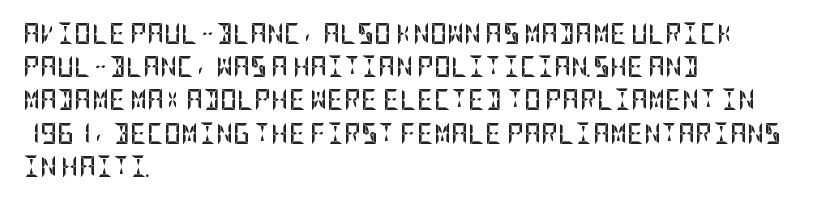
The font is running at its bold setting. Letters rest on an invisible, unmarked baseline. Students, note that the glyphs here touch the page at normal intervals. The rendering anchors every line to the left-hand side.
